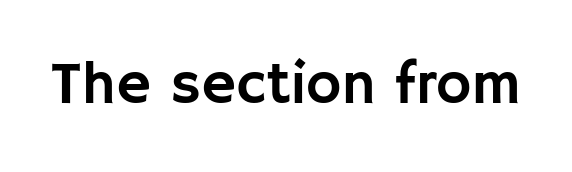
{"serif": "no", "italic": "no", "width": "normal", "stroke_contrast": "low", "x_height": "large", "monospaced": "no", "underline": "no", "letter_spacing": "normal", "letter_spacing_em": 0.0, "glyph_px": 60}
